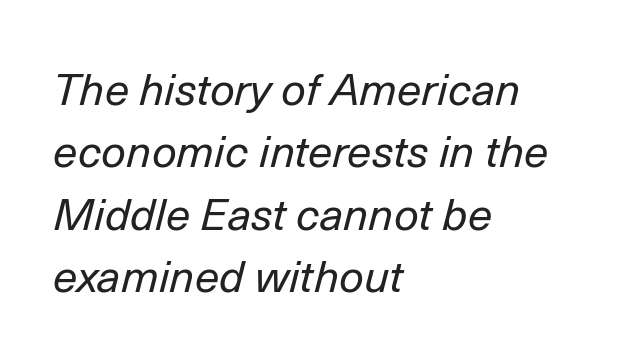
Q: Is the text bold? A: No.
Q: Is the text italic (slanted)? A: Yes, it leans right by about 14 degrees.
Q: Is the text underlined? A: No.
Q: How is the paragraph aligned? A: Left-aligned.
Q: Is the spacing between letters normal or unusually wide? A: Normal.
Q: Is the spacing between lines tight, normal or loose? A: Normal.
Q: Width (condensed, normal, or wide)? A: Normal.
Q: Stroke contrast? A: Low.
Q: x-height? A: Medium.
Q: Monospaced? A: No.
